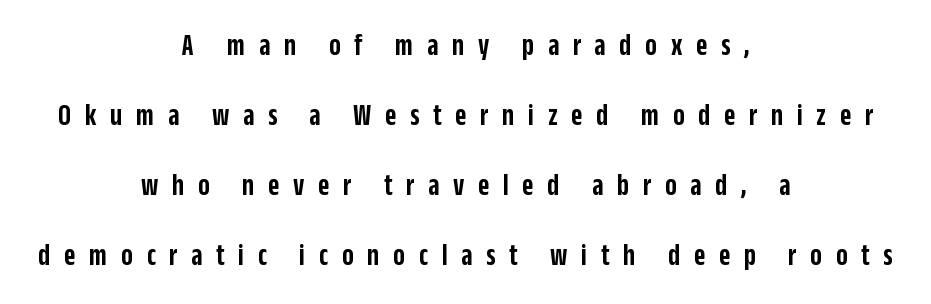
Q: Is the text bold? A: Semi-bold.
Q: Is the text italic (slanted)? A: No, it is upright.
Q: Is the typeface a serif or a sans-serif typeface? A: Sans-serif.
Q: Is the text underlined? A: No.
Q: How is the paragraph aligned? A: Centered.
Q: Is the spacing between letters normal or unusually wide? A: Unusually wide.
Q: Is the spacing between lines tight, normal or loose? A: Loose.
Q: Width (condensed, normal, or wide)? A: Condensed.
Q: Stroke contrast? A: Low.
Q: x-height? A: Large.
Q: Monospaced? A: No.
